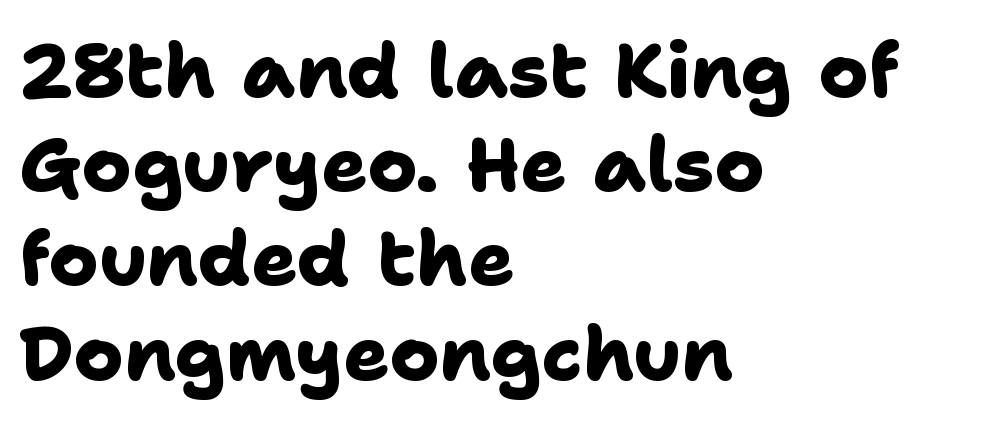
The image shows 76 px heavy sans-serif type; set left-aligned, line spacing 1.24x, normal letter spacing, not underlined; low stroke contrast and a medium x-height.
